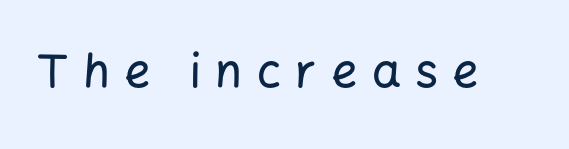
Compared with typical body copy, the letter spacing here is much looser. The passage shown is typeset with a sans-serif family. Unmarked baselines from the first word to the last. You can tell it's not italic because the verticals are truly vertical.
